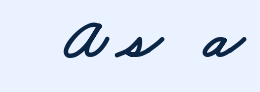
{"serif": "no", "width": "wide", "stroke_contrast": "low", "x_height": "small", "monospaced": "no", "underline": "no", "glyph_px": 59}
